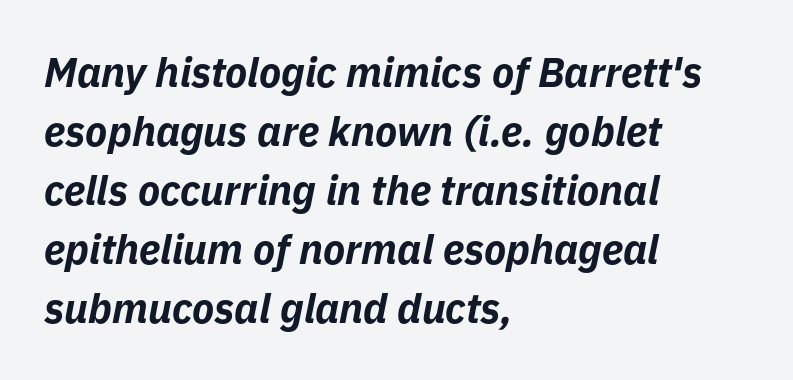
{"italic": "yes", "lean": "right", "slant_degrees": 11, "bold": "yes", "weight": "bold", "width": "normal", "stroke_contrast": "low", "x_height": "medium", "monospaced": "no", "underline": "no", "align": "left", "line_spacing": "normal", "line_spacing_ratio": 1.44, "letter_spacing": "normal", "letter_spacing_em": 0.0, "glyph_px": 41}
